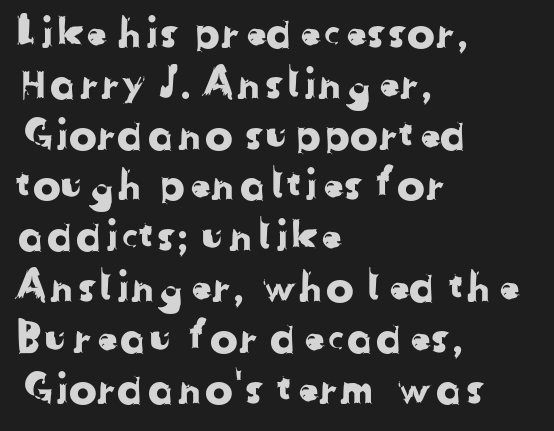
The image shows 42 px sans-serif type; set left-aligned, line spacing 1.21x, normal letter spacing, not underlined; low stroke contrast and a medium x-height.
